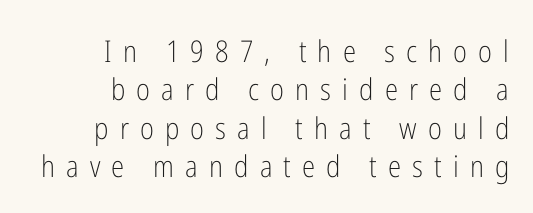
Q: Is the text bold? A: No.
Q: Is the text italic (slanted)? A: No, it is upright.
Q: Is the typeface a serif or a sans-serif typeface? A: Sans-serif.
Q: Is the text underlined? A: No.
Q: How is the paragraph aligned? A: Right-aligned.
Q: Is the spacing between letters normal or unusually wide? A: Unusually wide.
Q: Is the spacing between lines tight, normal or loose? A: Normal.
Q: Width (condensed, normal, or wide)? A: Condensed.
Q: Stroke contrast? A: Low.
Q: x-height? A: Medium.
Q: Monospaced? A: No.
